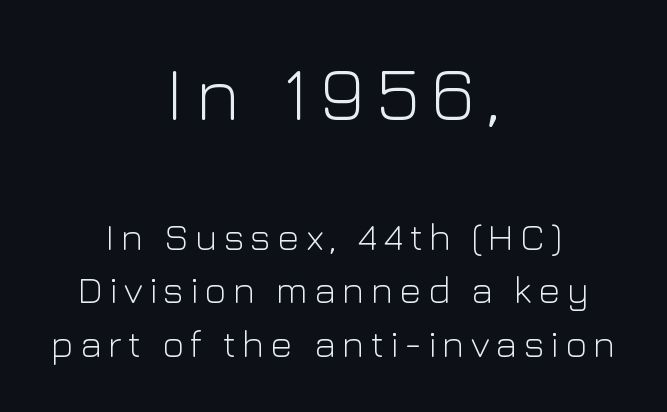
The image shows 76 px light sans-serif type, upright; set centered, normal line spacing (1.4x), not underlined; the first (top) block is 2.0x larger; low stroke contrast and a medium x-height.
